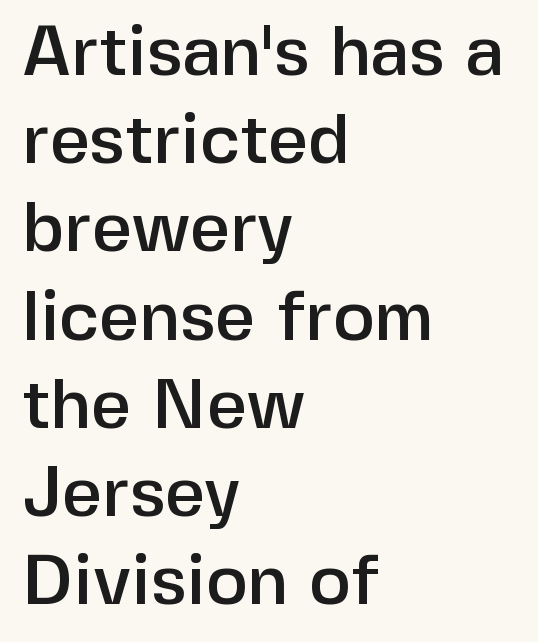
{"serif": "no", "italic": "no", "width": "normal", "stroke_contrast": "low", "x_height": "medium", "monospaced": "no", "underline": "no", "align": "left", "line_spacing": "normal", "line_spacing_ratio": 1.26, "letter_spacing": "normal", "letter_spacing_em": 0.0, "glyph_px": 70}
